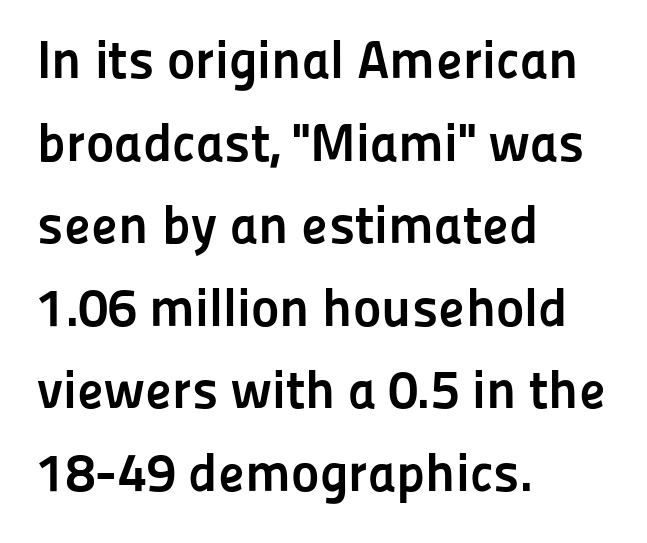
Q: Is the text bold? A: Yes.
Q: Is the text italic (slanted)? A: No, it is upright.
Q: Is the typeface a serif or a sans-serif typeface? A: Sans-serif.
Q: Is the text underlined? A: No.
Q: How is the paragraph aligned? A: Left-aligned.
Q: Is the spacing between letters normal or unusually wide? A: Normal.
Q: Is the spacing between lines tight, normal or loose? A: Normal.
Q: Width (condensed, normal, or wide)? A: Normal.
Q: Stroke contrast? A: Low.
Q: x-height? A: Medium.
Q: Monospaced? A: No.
